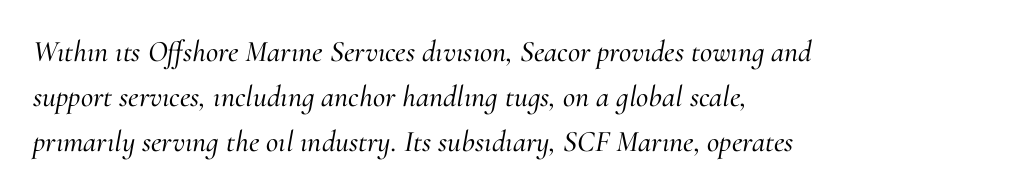
Q: Is the text italic (slanted)? A: Yes, it leans right by about 10 degrees.
Q: Is the typeface a serif or a sans-serif typeface? A: Serif.
Q: Is the text underlined? A: No.
Q: How is the paragraph aligned? A: Left-aligned.
Q: Is the spacing between letters normal or unusually wide? A: Normal.
Q: Is the spacing between lines tight, normal or loose? A: Normal.
Q: Width (condensed, normal, or wide)? A: Normal.
Q: Stroke contrast? A: Medium.
Q: x-height? A: Small.
Q: Monospaced? A: No.
